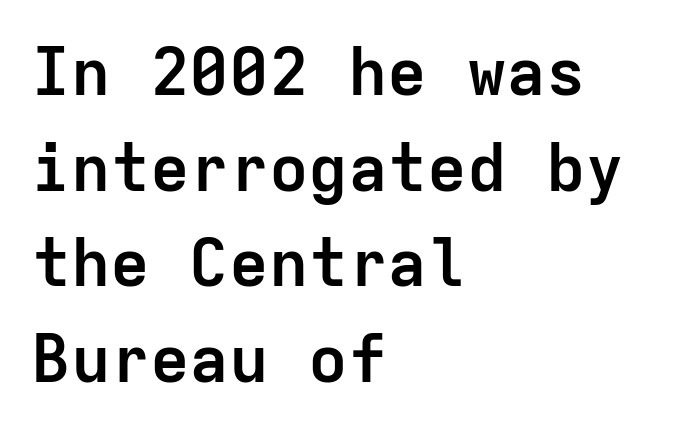
The image shows 66 px semibold sans-serif type, upright, monospaced; set left-aligned, normal line spacing (1.45x), normal letter spacing, not underlined; low stroke contrast and a medium x-height.
